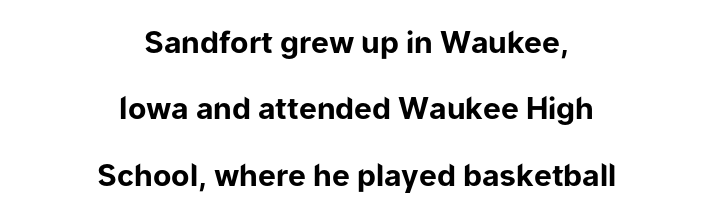
Unlike italic type, these characters show no tilt at all. This sample has the flowing, uneven cadence of proportional lettering. The rendering shows plain stroke endings on the letterforms — a sans-serif design. On the weight axis this lands at bold, roughly 700. Underlining? Definitely not there.
